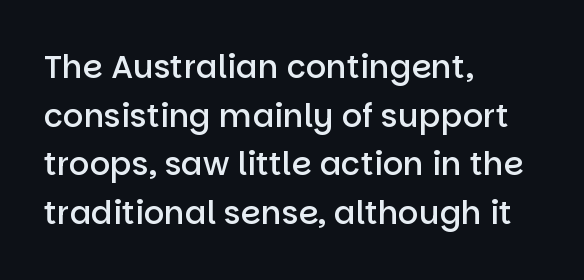
The passage shown is typed in a proportional face where columns would drift. The passage shown is typeset with a sans-serif family. Nothing unusual about the tracking: characters are spaced as the font intends. Italic: no, the glyphs are upright roman. Stems and bowls a touch heavier than normal — semibold.
